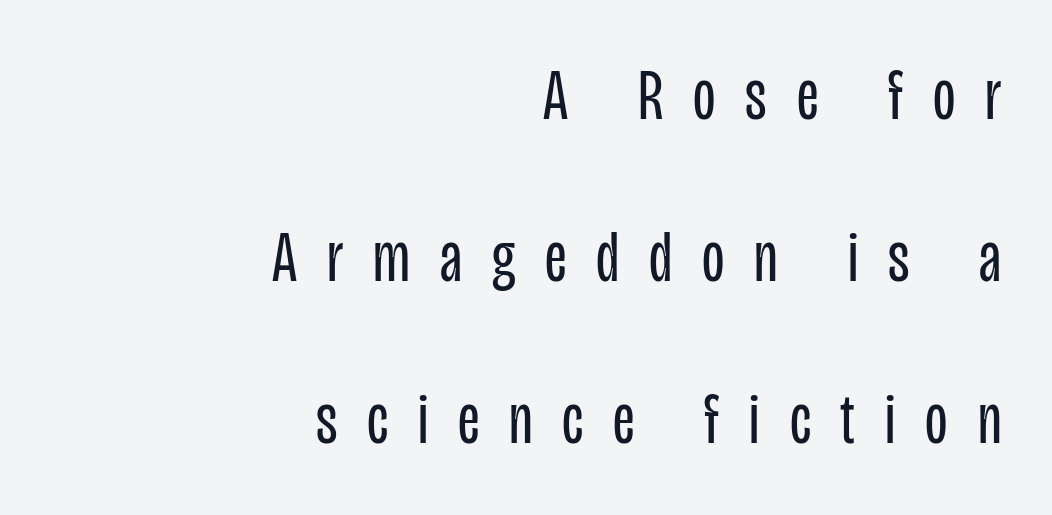
Q: Is the text bold? A: No.
Q: Is the text italic (slanted)? A: No, it is upright.
Q: Is the typeface a serif or a sans-serif typeface? A: Sans-serif.
Q: Is the text underlined? A: No.
Q: How is the paragraph aligned? A: Right-aligned.
Q: Is the spacing between letters normal or unusually wide? A: Unusually wide.
Q: Is the spacing between lines tight, normal or loose? A: Loose.
Q: Width (condensed, normal, or wide)? A: Condensed.
Q: Stroke contrast? A: Low.
Q: x-height? A: Large.
Q: Monospaced? A: No.
